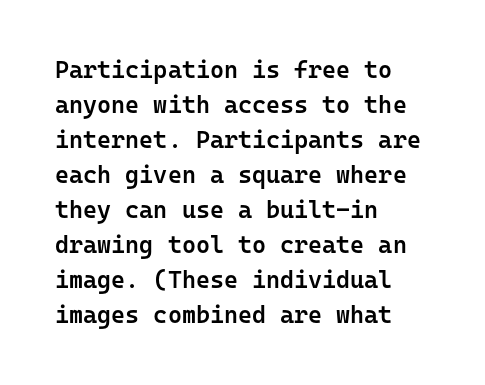
The image shows 24 px text type, upright; set left-aligned, normal line spacing (1.46x), normal letter spacing, not underlined.
